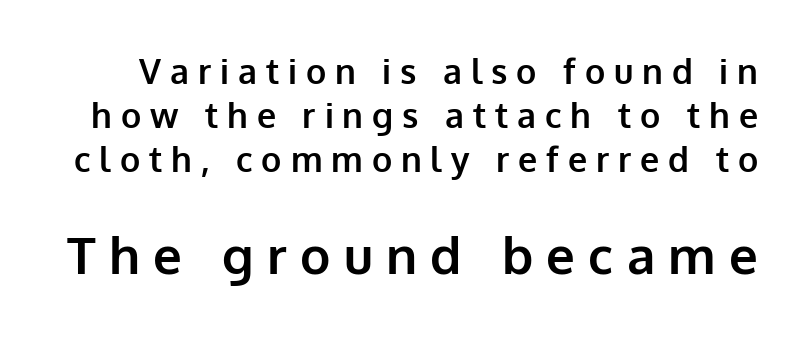
Q: Is the text bold? A: Yes.
Q: Is the text italic (slanted)? A: No, it is upright.
Q: Is the typeface a serif or a sans-serif typeface? A: Sans-serif.
Q: Is the text underlined? A: No.
Q: Is the spacing between letters normal or unusually wide? A: Unusually wide.
Q: Is the spacing between lines tight, normal or loose? A: Normal.
Q: Which block of text is set in a larger size, the first (top) or the second (bottom)? A: The second (bottom) one.
Q: Width (condensed, normal, or wide)? A: Normal.
Q: Stroke contrast? A: Low.
Q: x-height? A: Medium.
Q: Monospaced? A: No.
